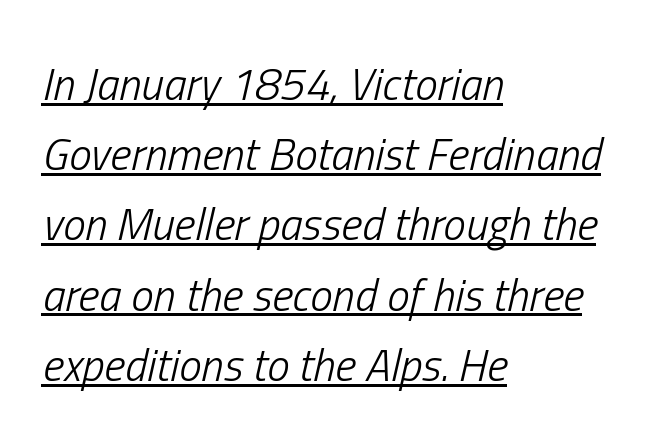
No extra tracking has been applied to these lines. This sample carries an underscore along the baseline area. Is this a fixed-width face? No — the glyphs have proportional, varying widths. The text block is weighted toward the left margin, trailing off unevenly rightward. Does the leading feel generous? No, just average. The glyphs look as if they've been sheared to an angle.
